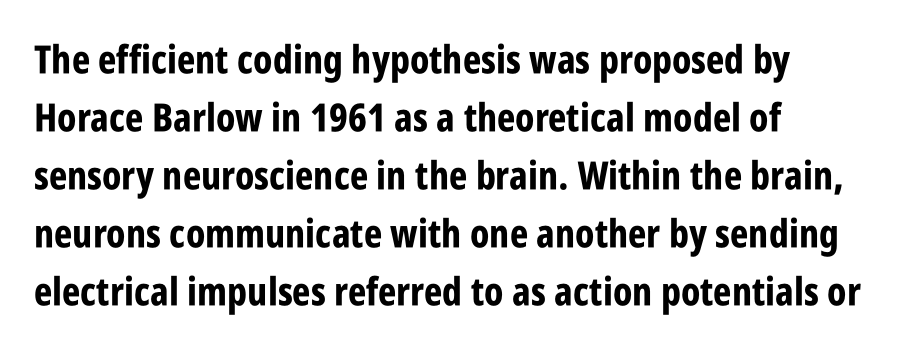
Q: Is the text bold? A: Yes.
Q: Is the text italic (slanted)? A: No, it is upright.
Q: Is the typeface a serif or a sans-serif typeface? A: Sans-serif.
Q: Is the text underlined? A: No.
Q: How is the paragraph aligned? A: Left-aligned.
Q: Is the spacing between letters normal or unusually wide? A: Normal.
Q: Is the spacing between lines tight, normal or loose? A: Normal.
Q: Width (condensed, normal, or wide)? A: Condensed.
Q: Stroke contrast? A: Low.
Q: x-height? A: Large.
Q: Monospaced? A: No.
